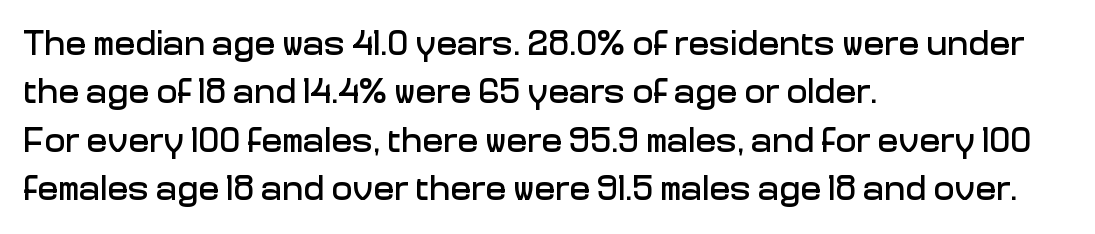
{"serif": "no", "italic": "no", "width": "normal", "stroke_contrast": "low", "x_height": "medium", "monospaced": "no", "underline": "no", "align": "left", "line_spacing": "normal", "line_spacing_ratio": 1.38, "letter_spacing": "normal", "letter_spacing_em": 0.0, "glyph_px": 35}
